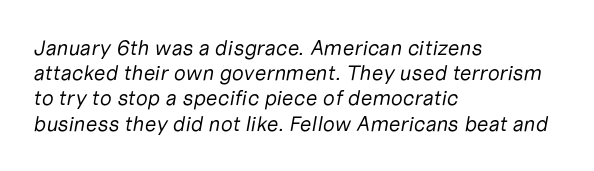
The image shows 21 px text type, italic (leaning right); set left-aligned, line spacing 1.2x, normal letter spacing, not underlined.
